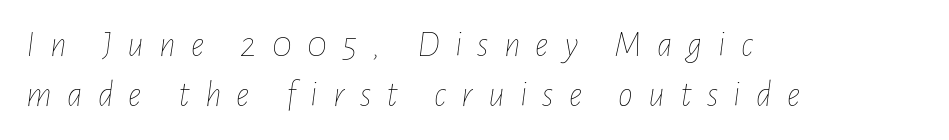
Q: Is the text bold? A: No.
Q: Is the text italic (slanted)? A: Yes, it leans right by about 7 degrees.
Q: Is the text underlined? A: No.
Q: How is the paragraph aligned? A: Left-aligned.
Q: Is the spacing between letters normal or unusually wide? A: Unusually wide.
Q: Is the spacing between lines tight, normal or loose? A: Normal.
Q: Width (condensed, normal, or wide)? A: Condensed.
Q: Stroke contrast? A: Low.
Q: x-height? A: Medium.
Q: Monospaced? A: No.
